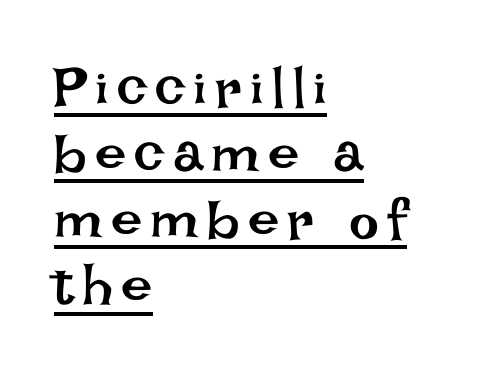
{"italic": "no", "bold": "no", "weight": "regular", "width": "normal", "stroke_contrast": "low", "x_height": "large", "monospaced": "no", "underline": "yes", "align": "left", "line_spacing_ratio": 1.18, "glyph_px": 56}
